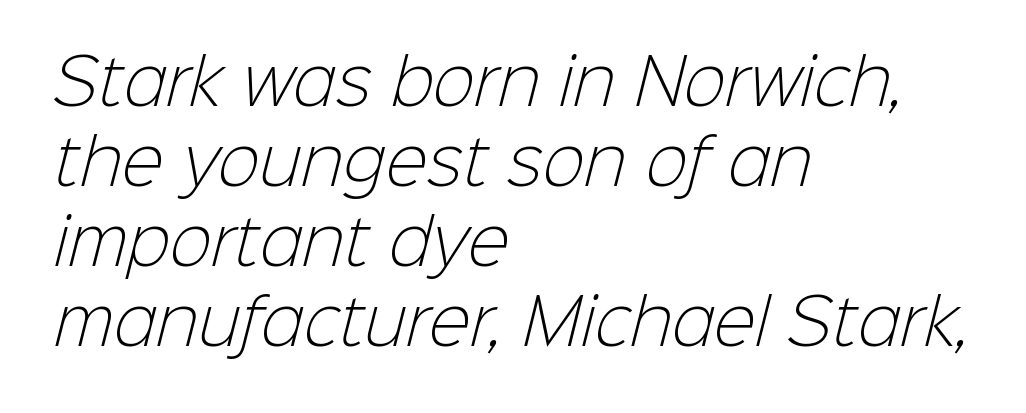
The image shows 63 px light sans-serif type; set left-aligned, normal line spacing (1.27x), normal letter spacing, not underlined; low stroke contrast and a medium x-height.
